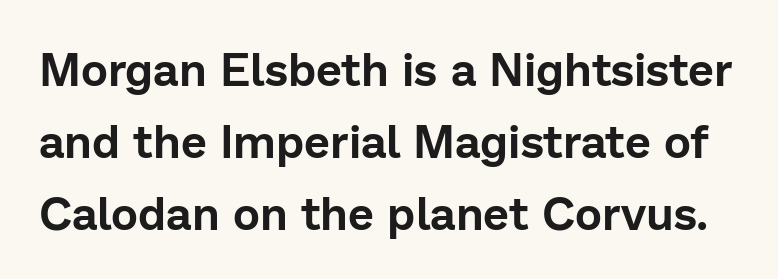
Upright lettering throughout. Is this a fixed-width face? No — the glyphs have proportional, varying widths. Plain, unruled lines of type. Leading: standard. The face used here is a sans, in the tradition of grotesques and geometrics. The gaps between neighbouring characters are ordinary and unremarkable.
